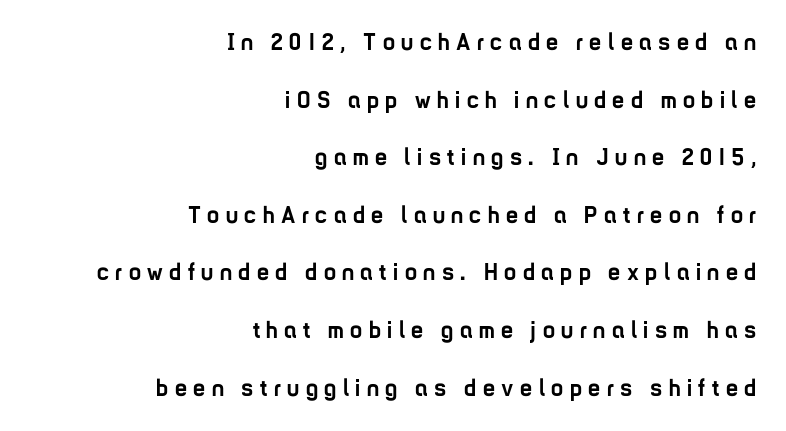
The image shows 24 px bold type, upright; set right-aligned, loose line spacing (2.4x), unusually wide letter spacing (+0.27 em), not underlined.
